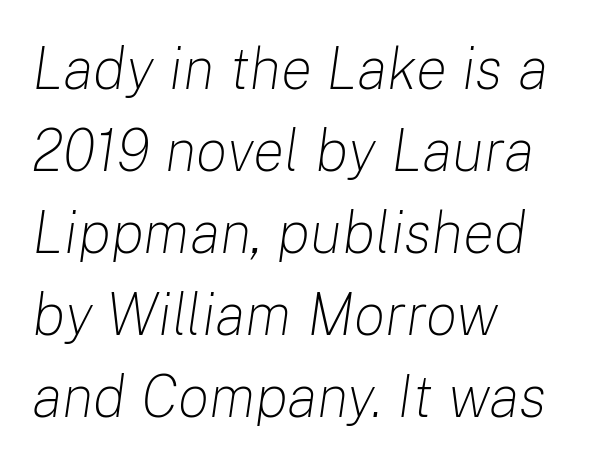
{"italic": "yes", "lean": "right", "slant_degrees": 8, "bold": "no", "weight": "light", "width": "normal", "stroke_contrast": "low", "x_height": "medium", "monospaced": "no", "underline": "no", "align": "left", "line_spacing": "normal", "line_spacing_ratio": 1.39, "letter_spacing": "normal", "letter_spacing_em": 0.0, "glyph_px": 59}
